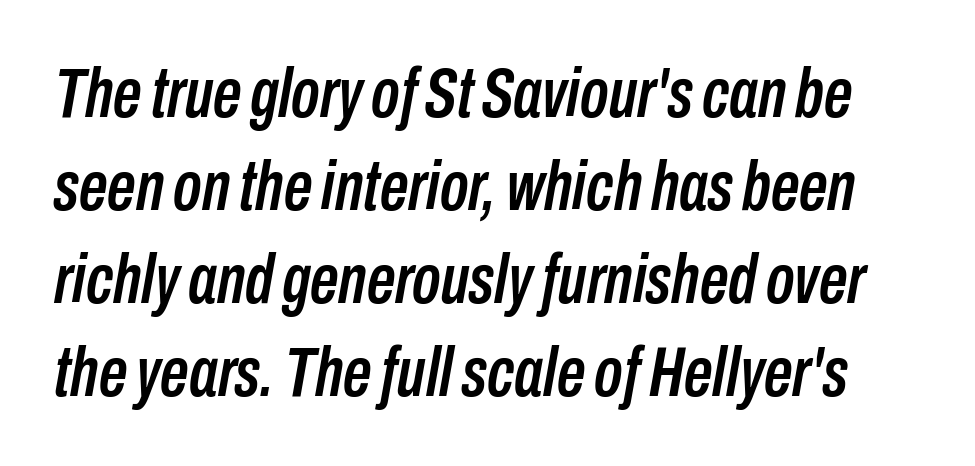
{"italic": "yes", "lean": "right", "slant_degrees": 10, "width": "condensed", "stroke_contrast": "low", "x_height": "medium", "monospaced": "no", "underline": "no", "line_spacing": "normal", "line_spacing_ratio": 1.31, "letter_spacing": "normal", "letter_spacing_em": 0.0, "glyph_px": 71}
